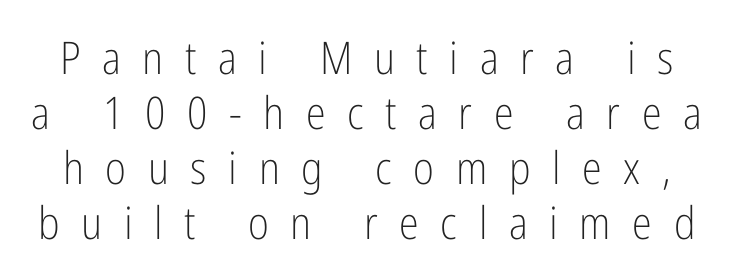
Check where the strokes stop: nothing finishes them off — pure sans. The horizontal fit of the characters is loose and conspicuously gappy. Type without underlining. Looks like regular typesetting: each glyph gets only the width it needs.
